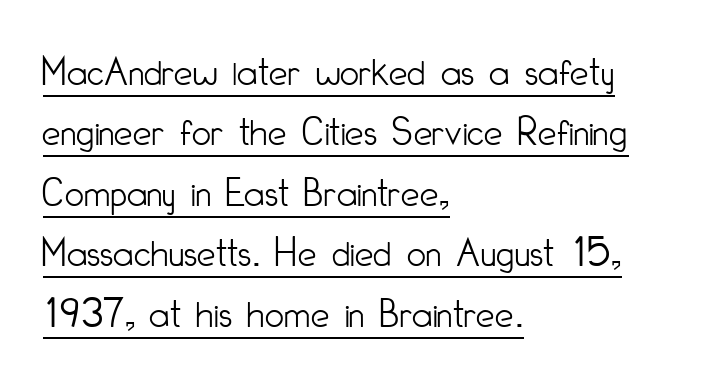
Q: Is the text bold? A: No.
Q: Is the text italic (slanted)? A: No, it is upright.
Q: Is the typeface a serif or a sans-serif typeface? A: Sans-serif.
Q: Is the text underlined? A: Yes.
Q: How is the paragraph aligned? A: Left-aligned.
Q: Is the spacing between letters normal or unusually wide? A: Normal.
Q: Is the spacing between lines tight, normal or loose? A: Normal.
Q: Width (condensed, normal, or wide)? A: Condensed.
Q: Stroke contrast? A: Low.
Q: x-height? A: Small.
Q: Monospaced? A: No.
